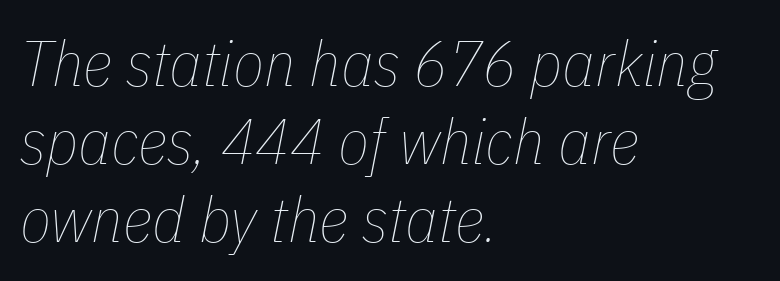
There is no visible air inserted between adjacent glyphs. Which margin do the lines hug? The left one — the right edge is uneven. These lines are rendered in a variable-pitch font. No letter is thick-stroked: the sample isn't bold. Plain, unruled lines of type. The axis of the letterforms is tilted away from vertical.
